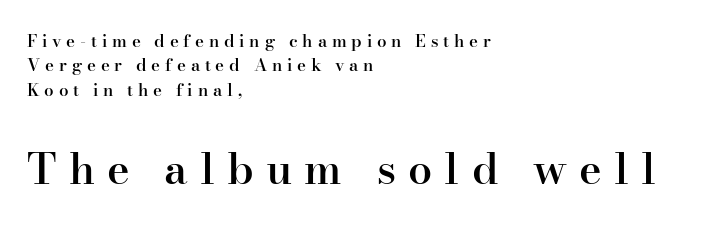
The lines are quadded left. These lines were composed using upright roman letters. The letters advance in unequal steps, a hallmark of proportional type. Spacing between characters has been opened up far beyond the box default.
